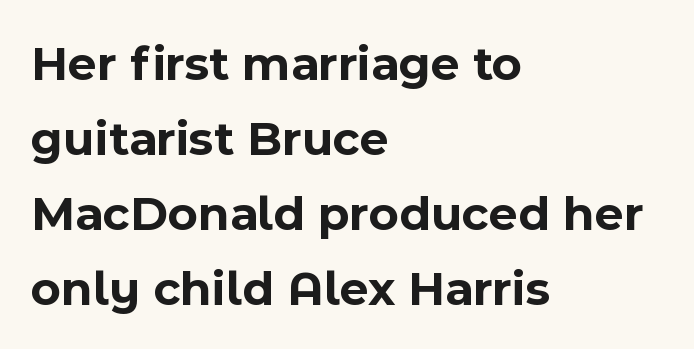
Character widths vary here, with narrow letters taking less room than wide ones. The letters stand straight up with perfectly vertical stems. Plain, unruled lines of type. Thick stems and heavy bowls — unmistakably bold. There is no visible air inserted between adjacent glyphs.
